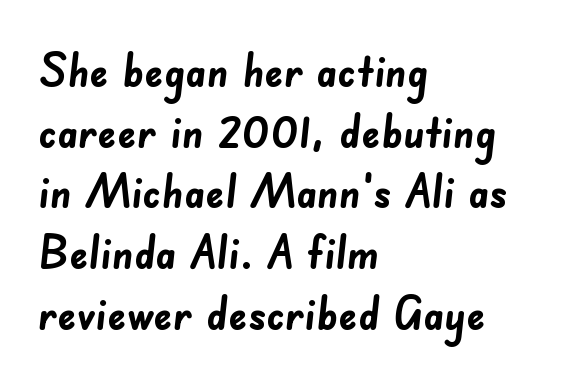
The sample has been set heavy, in full bold. Observe the ordinary spacing: letters are neighbours, not strangers. What kind of face is this? One without serifs — a sans. The string is rendered with underlining switched off.
